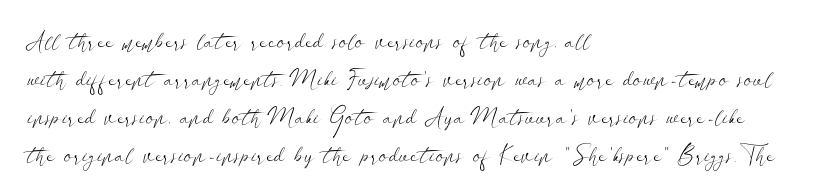
{"bold": "no", "underline": "no", "align": "left", "line_spacing": "normal", "line_spacing_ratio": 1.59, "letter_spacing": "normal", "letter_spacing_em": 0.0, "glyph_px": 24}
